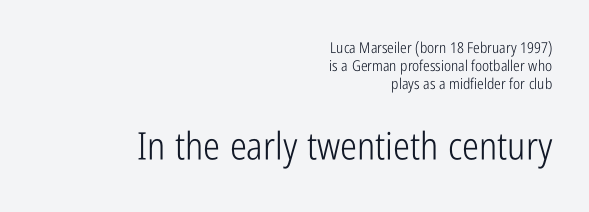
{"serif": "no", "italic": "no", "bold": "no", "weight": "light", "width": "condensed", "stroke_contrast": "low", "x_height": "medium", "monospaced": "no", "underline": "no", "align": "right", "line_spacing_ratio": 1.2, "letter_spacing": "normal", "letter_spacing_em": 0.0, "larger_block": "second", "size_ratio": 2.53, "glyph_px": 38}
